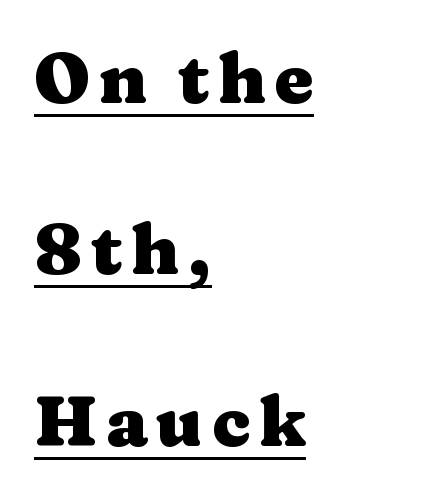
Regarding serifs, this sample has them. Typesetter's note: full bold, strokes at maximum text heaviness. Tall strokes in this sample are plumb rather than angled. Which margin do the lines hug? The left one — the right edge is uneven.
